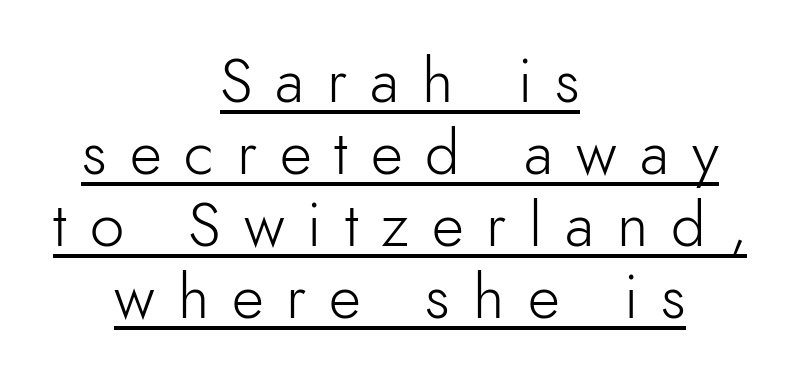
The image shows 62 px light sans-serif type, upright; set centered, line spacing 1.16x, unusually wide letter spacing (+0.37 em), underlined; a small x-height.
